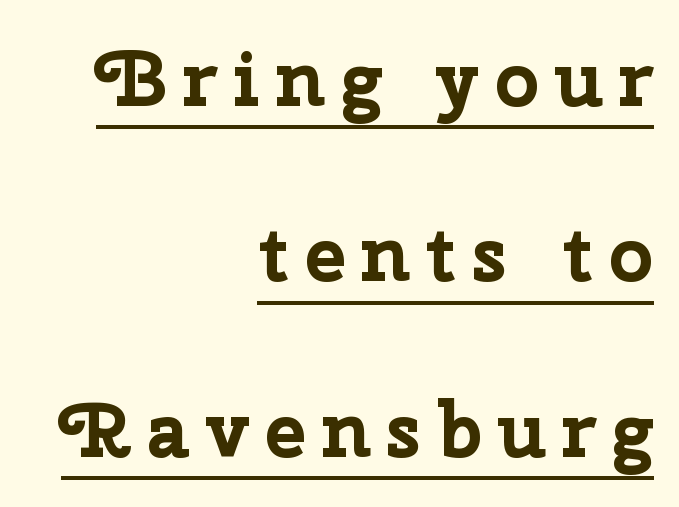
Q: Is the text bold? A: Yes.
Q: Is the text italic (slanted)? A: No, it is upright.
Q: Is the typeface a serif or a sans-serif typeface? A: Sans-serif.
Q: Is the text underlined? A: Yes.
Q: How is the paragraph aligned? A: Right-aligned.
Q: Is the spacing between lines tight, normal or loose? A: Loose.
Q: Width (condensed, normal, or wide)? A: Normal.
Q: Stroke contrast? A: Low.
Q: x-height? A: Medium.
Q: Monospaced? A: No.
